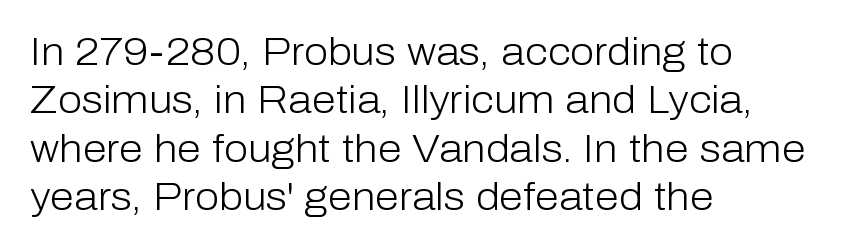
Where is the straight margin? On the left. In terms of posture, this sample is upright. Each word holds together tightly as a unit, with standard inter-letter gaps. A typesetter would call this proportional, since set widths differ per character.
